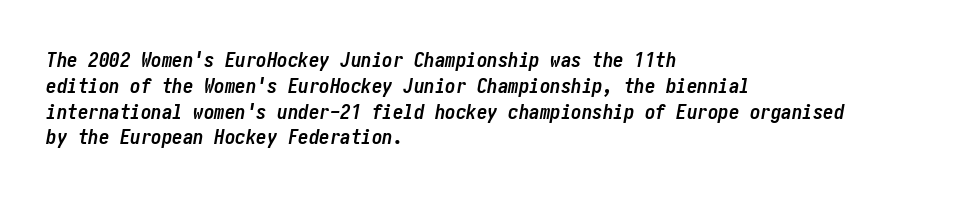
The image shows 21 px bold type, italic (leaning right); set left-aligned, line spacing 1.23x, normal letter spacing, not underlined.
